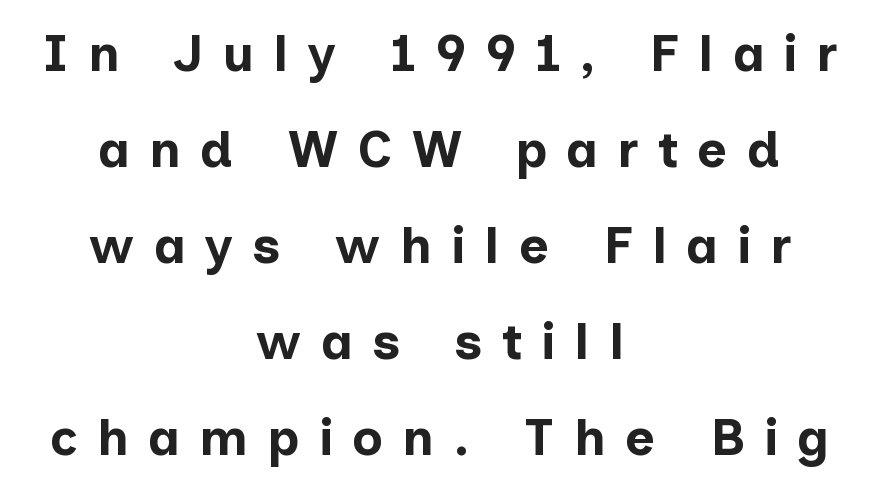
Do the characters align in a grid? No, the font is proportional. Nope, no serifs anywhere on these letters. The letters are spread apart with noticeably loose tracking. Its strokes are broad and dark, the hallmark of bold type. Decoration check: the copy has no underline.
